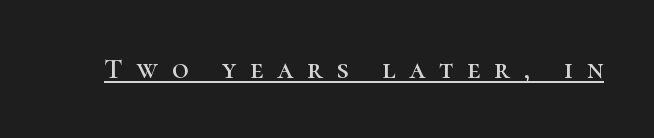
{"serif": "yes", "italic": "no", "width": "normal", "stroke_contrast": "high", "x_height": "medium", "monospaced": "no", "underline": "yes", "letter_spacing": "wide", "letter_spacing_em": 0.47, "glyph_px": 29}
